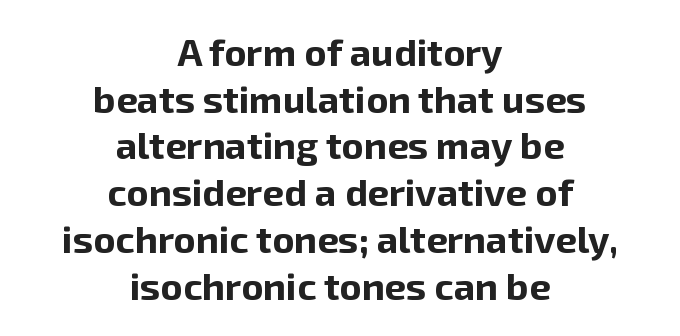
{"serif": "no", "italic": "no", "bold": "yes", "weight": "bold", "width": "normal", "stroke_contrast": "low", "x_height": "medium", "monospaced": "no", "underline": "no", "align": "center", "line_spacing_ratio": 1.23, "letter_spacing": "normal", "letter_spacing_em": 0.0, "glyph_px": 38}
